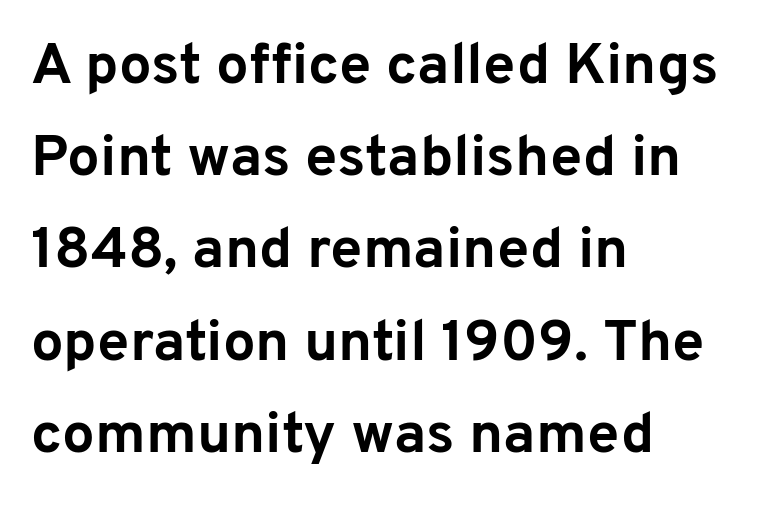
The image shows 58 px bold sans-serif type, upright; set left-aligned, normal line spacing (1.59x), normal letter spacing, not underlined; low stroke contrast and a medium x-height.
